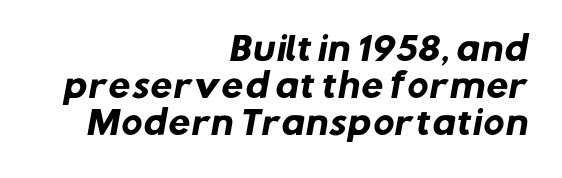
Q: Is the text bold? A: Yes.
Q: Is the typeface a serif or a sans-serif typeface? A: Sans-serif.
Q: Is the text underlined? A: No.
Q: How is the paragraph aligned? A: Right-aligned.
Q: Is the spacing between letters normal or unusually wide? A: Normal.
Q: Width (condensed, normal, or wide)? A: Normal.
Q: Stroke contrast? A: Low.
Q: x-height? A: Medium.
Q: Monospaced? A: No.
